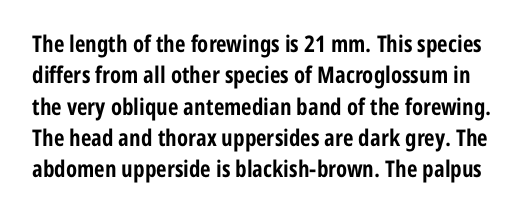
{"italic": "no", "bold": "yes", "underline": "no", "line_spacing": "normal", "line_spacing_ratio": 1.36, "letter_spacing": "normal", "letter_spacing_em": 0.0, "glyph_px": 23}
